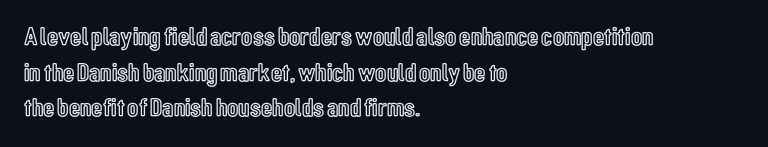
Compared with a centered layout, this one pins lines to the left instead. These lines were composed using upright roman letters. The type is set solid horizontally, with unmodified tracking. Vertical spacing — default. A bare baseline throughout the passage.
